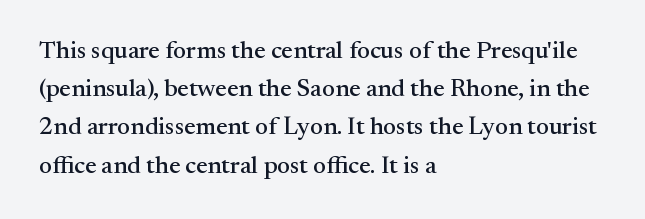
Descenders hang freely into open space. Teacher's note: observe the even left margin — that is flush-left alignment. The vertical gap from one line to the next is medium. If you drew a line through each stem, it would be perfectly vertical. The letters sit at their default tracking, neither squeezed nor spread.
